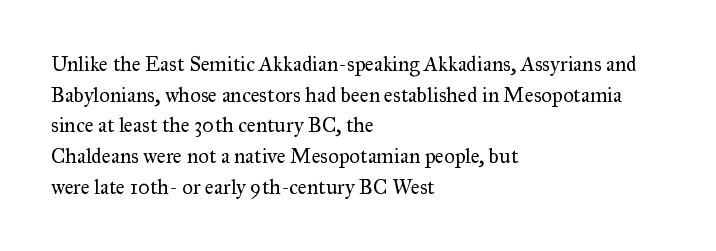
The strip under each line holds only bare page. The lines in this sample share a left origin and differ only in where they stop. The block of text has a typical density, with ordinary space between rows. A typesetter would call this zero additional tracking. Each stroke keeps to a modest, everyday thickness or less. Style check: upright.
